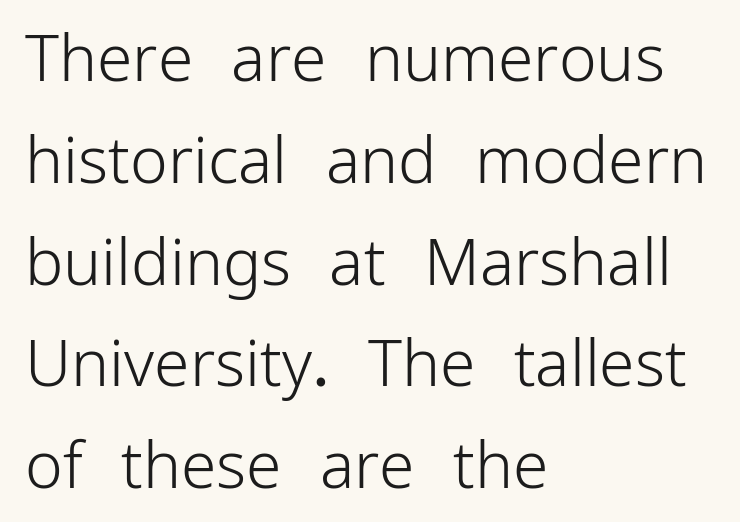
{"serif": "no", "italic": "no", "bold": "no", "weight": "light", "width": "normal", "stroke_contrast": "low", "x_height": "medium", "monospaced": "no", "underline": "no", "align": "left", "line_spacing": "normal", "line_spacing_ratio": 1.59, "letter_spacing": "normal", "letter_spacing_em": 0.0, "glyph_px": 64}
